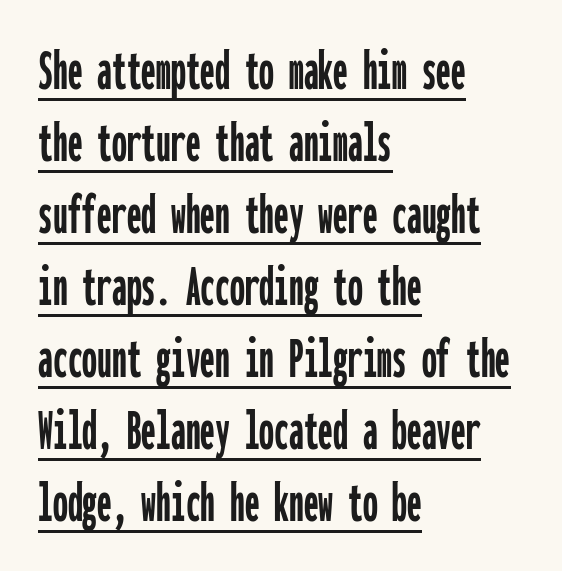
The image shows 59 px condensed sans-serif type, upright, monospaced; set left-aligned, line spacing 1.22x, normal letter spacing, underlined; low stroke contrast and a medium x-height.
